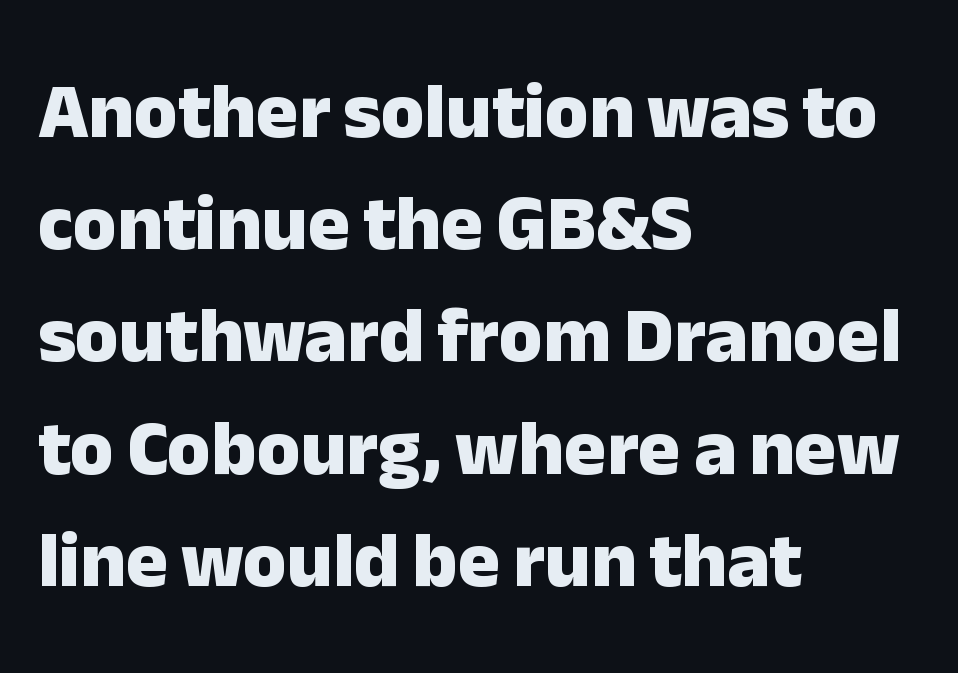
Bare-footed words on every line. Line starts are locked; line ends wander. Notice how thick the strokes are: this is what a full bold looks like. Every stem runs plumb, perpendicular to the baseline. Serif or sans? Sans — the stroke terminals are bare.
